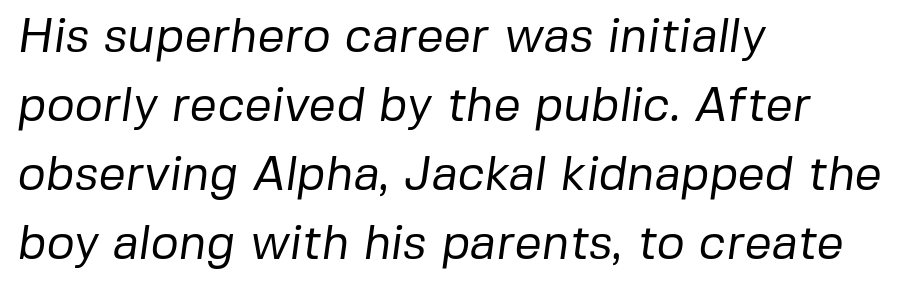
What stands out about the letter spacing? Nothing — it is the standard amount. Is the stroke heavy? The answer is a plain regular-or-lighter. Layout note: lines flush left. Underline: absent. Looks like regular typesetting: each glyph gets only the width it needs. Honestly, the row spacing looks completely unremarkable.
